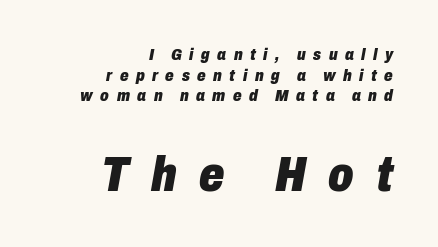
The image shows 50 px heavy, condensed type, italic (leaning right); set right-aligned, line spacing 1.21x, unusually wide letter spacing (+0.44 em), not underlined; the second (bottom) block is 2.94x larger; low stroke contrast and a medium x-height.
